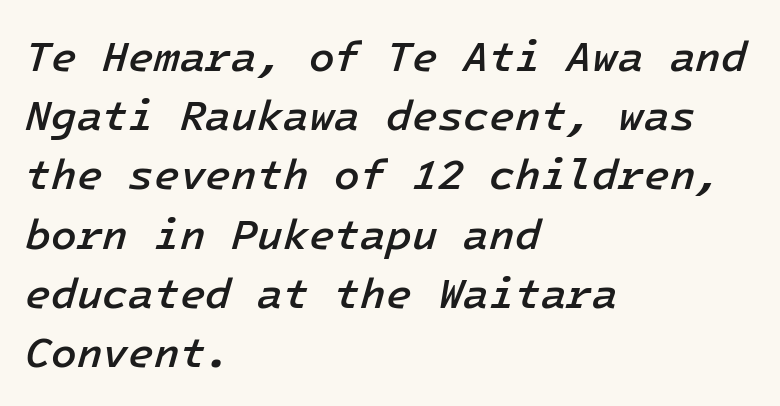
{"italic": "yes", "lean": "right", "slant_degrees": 16, "bold": "semi", "weight": "semibold", "width": "normal", "stroke_contrast": "low", "x_height": "medium", "underline": "no", "align": "left", "line_spacing": "normal", "line_spacing_ratio": 1.41, "letter_spacing": "normal", "letter_spacing_em": 0.0, "glyph_px": 42}
